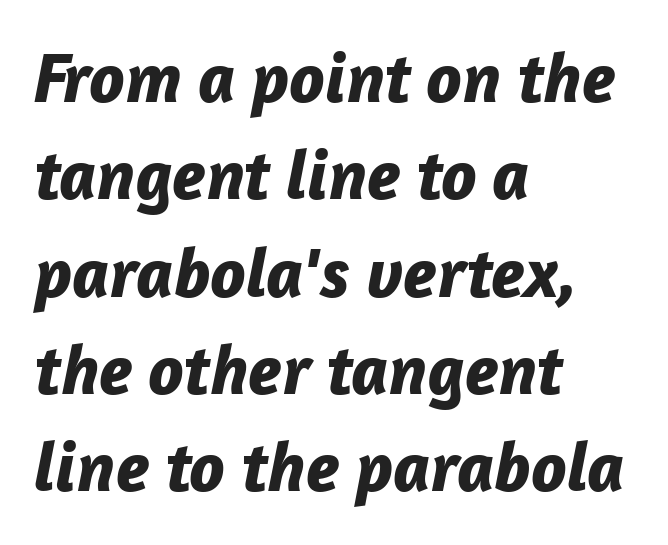
Strokes here are thick enough to call this a true bold. The rendering anchors every line to the left-hand side. In terms of leading, this rendering sits right in the middle. Each row of text sits above clean, open space.
